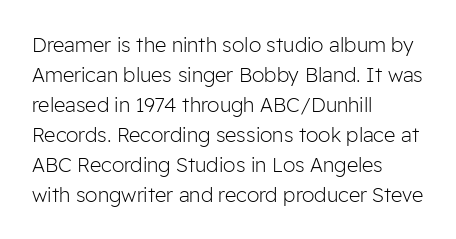
{"italic": "no", "bold": "no", "underline": "no", "align": "left", "line_spacing": "normal", "line_spacing_ratio": 1.5, "letter_spacing": "normal", "letter_spacing_em": 0.0, "glyph_px": 20}
